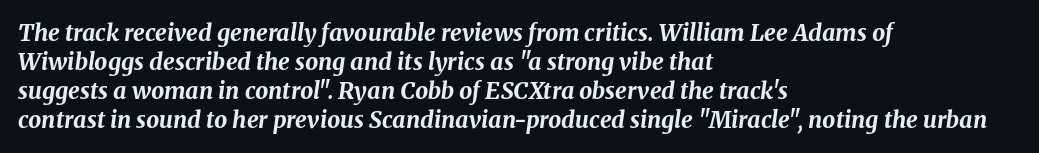
Q: Is the text bold? A: Yes.
Q: Is the text italic (slanted)? A: Yes, it leans right by about 8 degrees.
Q: Is the text underlined? A: No.
Q: How is the paragraph aligned? A: Left-aligned.
Q: Is the spacing between letters normal or unusually wide? A: Normal.
Q: Is the spacing between lines tight, normal or loose? A: Normal.
